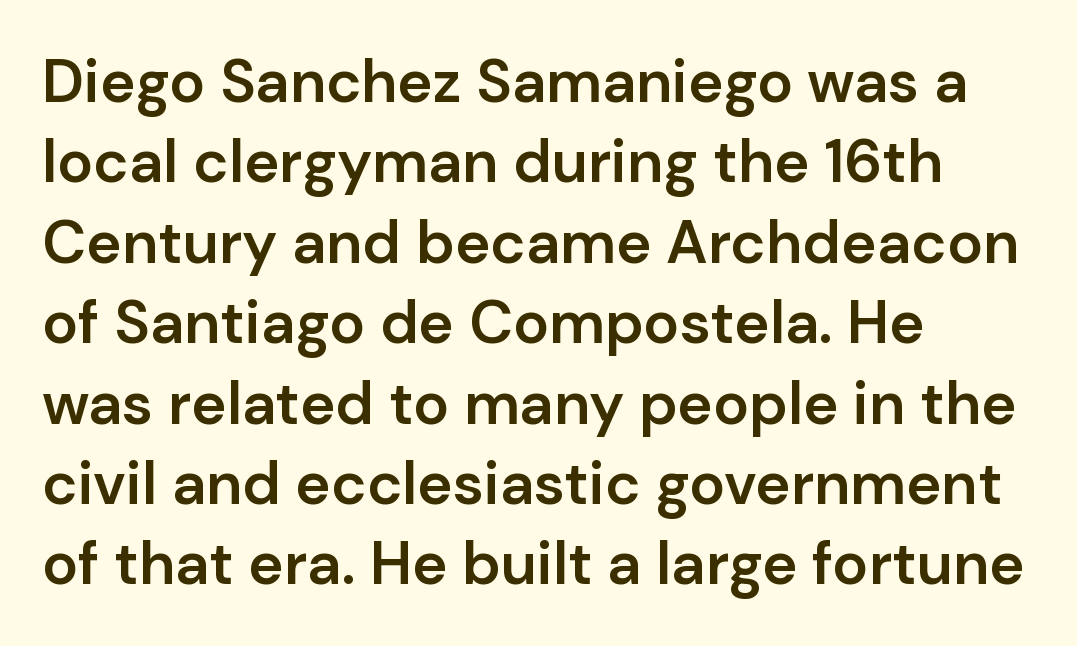
Q: Is the text bold? A: Semi-bold.
Q: Is the text italic (slanted)? A: No, it is upright.
Q: Is the typeface a serif or a sans-serif typeface? A: Sans-serif.
Q: Is the text underlined? A: No.
Q: How is the paragraph aligned? A: Left-aligned.
Q: Is the spacing between letters normal or unusually wide? A: Normal.
Q: Is the spacing between lines tight, normal or loose? A: Normal.
Q: Width (condensed, normal, or wide)? A: Normal.
Q: Stroke contrast? A: Low.
Q: x-height? A: Medium.
Q: Monospaced? A: No.
